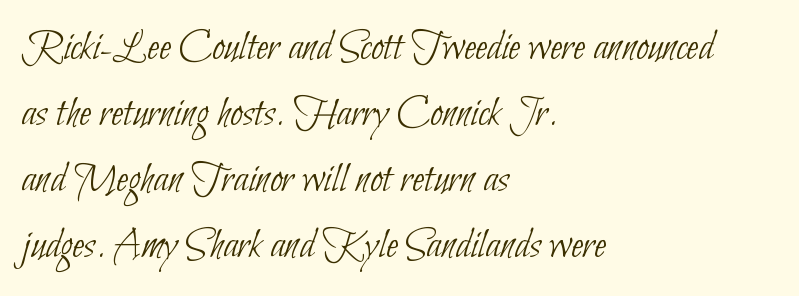
Q: Is the text bold? A: No.
Q: Is the typeface a serif or a sans-serif typeface? A: Sans-serif.
Q: Is the text underlined? A: No.
Q: How is the paragraph aligned? A: Left-aligned.
Q: Is the spacing between letters normal or unusually wide? A: Normal.
Q: Is the spacing between lines tight, normal or loose? A: Normal.
Q: Width (condensed, normal, or wide)? A: Condensed.
Q: Stroke contrast? A: Low.
Q: x-height? A: Small.
Q: Monospaced? A: No.
